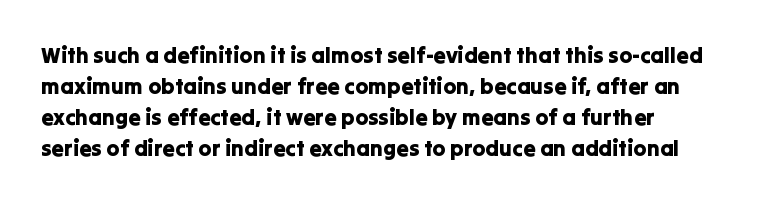
The image shows 22 px text type, upright; set left-aligned, normal line spacing (1.41x), normal letter spacing, not underlined.
